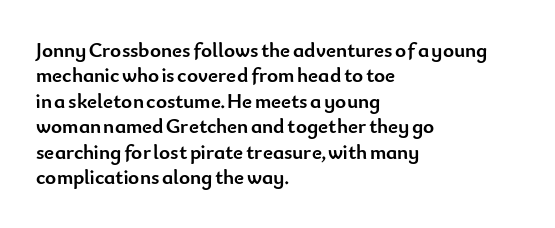
The gaps between neighbouring characters are ordinary and unremarkable. Heavy, bold letterforms. Posture: straight, roman, zero tilt. Caption: multi-line text, flush left, ragged right. Clear beneath every line of the passage.
